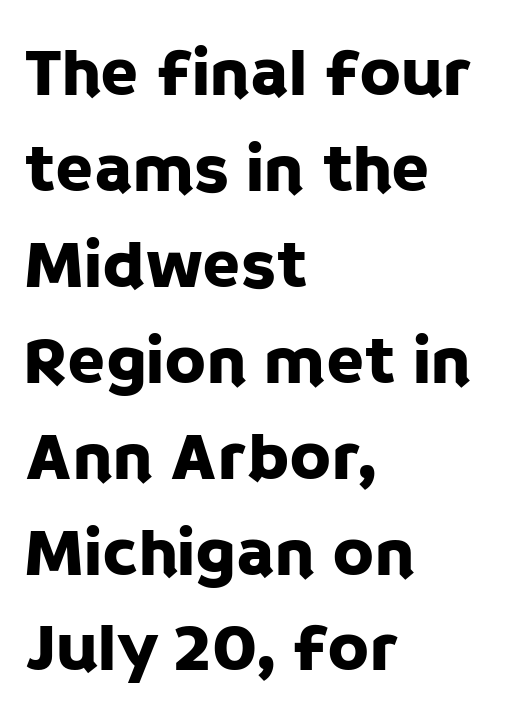
Q: Is the text italic (slanted)? A: No, it is upright.
Q: Is the typeface a serif or a sans-serif typeface? A: Sans-serif.
Q: Is the text underlined? A: No.
Q: How is the paragraph aligned? A: Left-aligned.
Q: Is the spacing between letters normal or unusually wide? A: Normal.
Q: Is the spacing between lines tight, normal or loose? A: Normal.
Q: Width (condensed, normal, or wide)? A: Normal.
Q: Stroke contrast? A: Low.
Q: x-height? A: Large.
Q: Monospaced? A: No.
